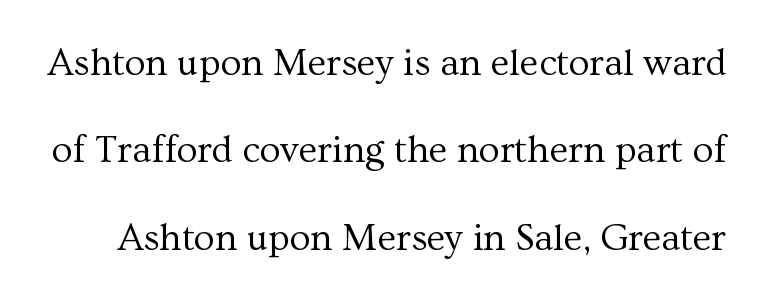
{"serif": "yes", "italic": "no", "bold": "no", "weight": "regular", "width": "normal", "stroke_contrast": "medium", "x_height": "medium", "monospaced": "no", "underline": "no", "line_spacing": "loose", "line_spacing_ratio": 2.3, "letter_spacing": "normal", "letter_spacing_em": 0.0, "glyph_px": 38}
